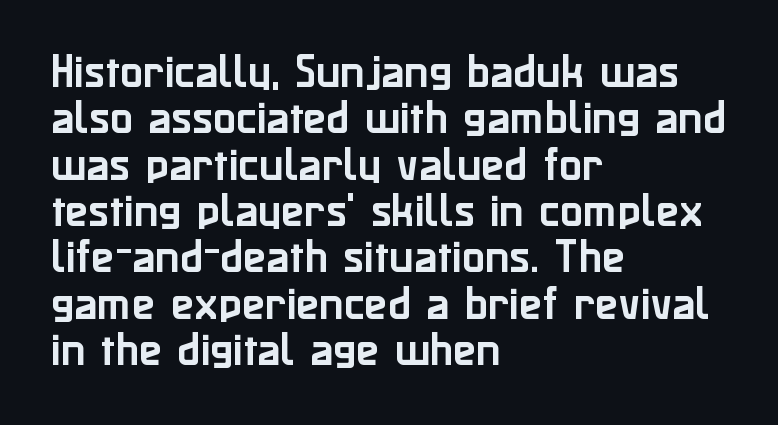
The specimen omits any rule beneath the text block's lines. Reading down the block, your eye returns to a fixed left position each line. The letters advance in unequal steps, a hallmark of proportional type. Observe the ordinary spacing: letters are neighbours, not strangers. Nope, not italic — everything's standing straight. This rendering employs a face without finishing strokes, i.e., a sans-serif.
